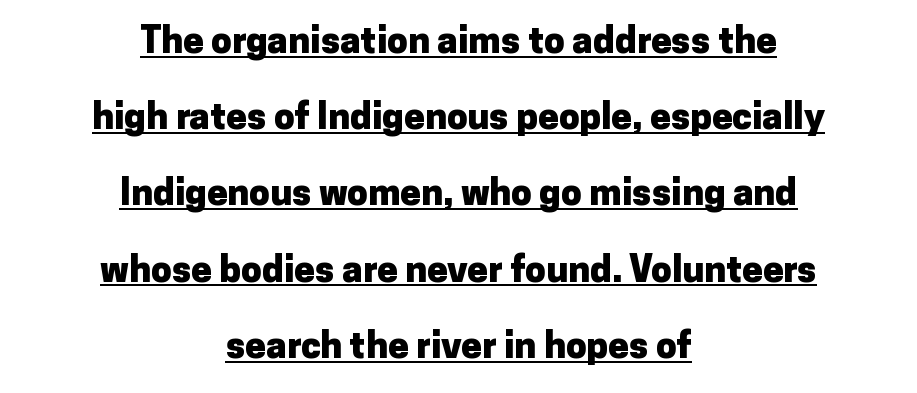
The typography opts for an upright posture over an oblique one. The vertical gap from one line to the next is large. The string is rendered with underlining switched on. Classification — sans serif. The face used here is proportionally spaced, like ordinary book or web type. Heavy, bold letterforms.
